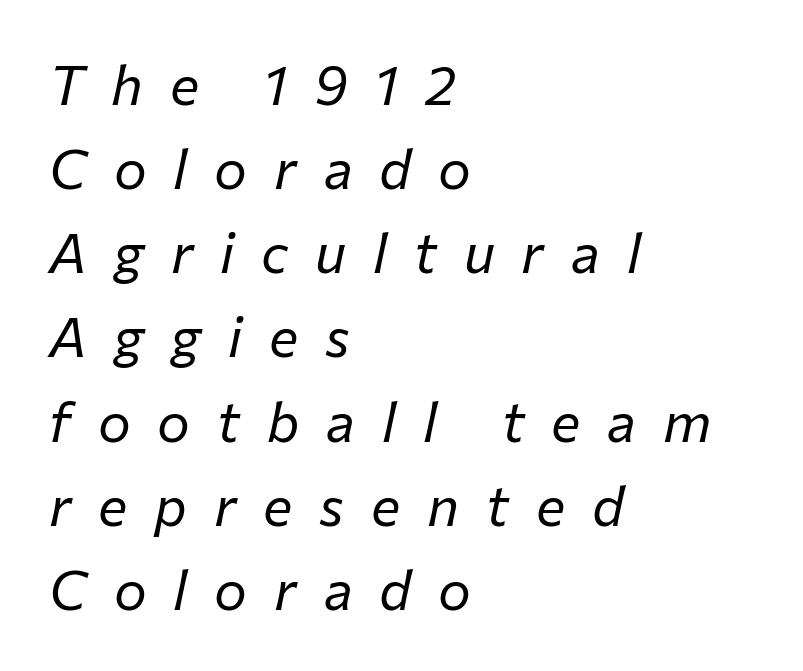
The image shows 55 px regular-weight type, italic (leaning right); set left-aligned, normal line spacing (1.53x), unusually wide letter spacing (+0.49 em), not underlined; low stroke contrast and a medium x-height.
